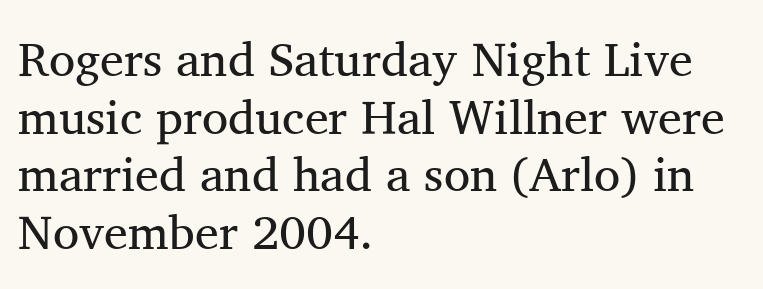
Q: Is the text bold? A: No.
Q: Is the text italic (slanted)? A: No, it is upright.
Q: Is the typeface a serif or a sans-serif typeface? A: Serif.
Q: Is the text underlined? A: No.
Q: How is the paragraph aligned? A: Left-aligned.
Q: Is the spacing between letters normal or unusually wide? A: Normal.
Q: Width (condensed, normal, or wide)? A: Normal.
Q: Stroke contrast? A: Medium.
Q: x-height? A: Medium.
Q: Monospaced? A: No.
